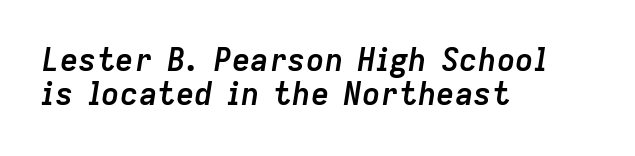
Posture: slanted. Tracking here is standard; glyphs follow each other at the usual distance. Decoration check: the copy has no underline. Every row of glyphs begins at an identical x-position on the left. The face used here is proportionally spaced, like ordinary book or web type.
